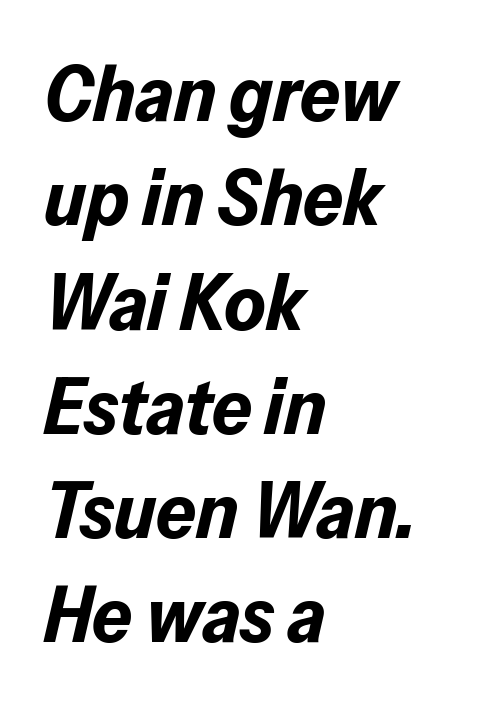
The image shows 79 px bold type, italic (leaning right); set left-aligned, normal line spacing (1.32x), normal letter spacing, not underlined; low stroke contrast and a medium x-height.
